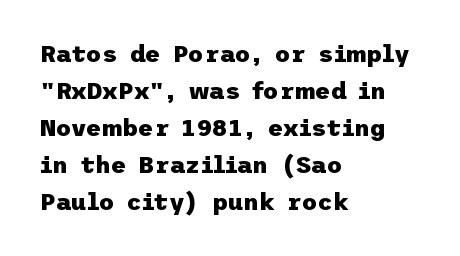
Q: Is the text bold? A: Yes.
Q: Is the text italic (slanted)? A: No, it is upright.
Q: Is the text underlined? A: No.
Q: How is the paragraph aligned? A: Left-aligned.
Q: Is the spacing between letters normal or unusually wide? A: Normal.
Q: Is the spacing between lines tight, normal or loose? A: Normal.
